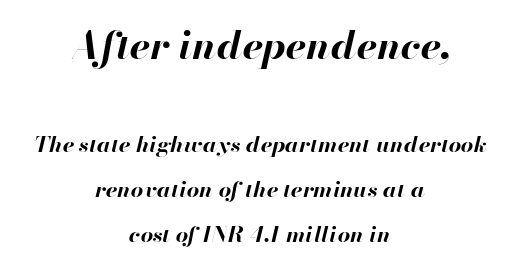
There is no visible air inserted between adjacent glyphs. Is this a fixed-width face? No — the glyphs have proportional, varying widths. Short and long lines alike share a common midpoint. The passage shown is not underscored anywhere.
